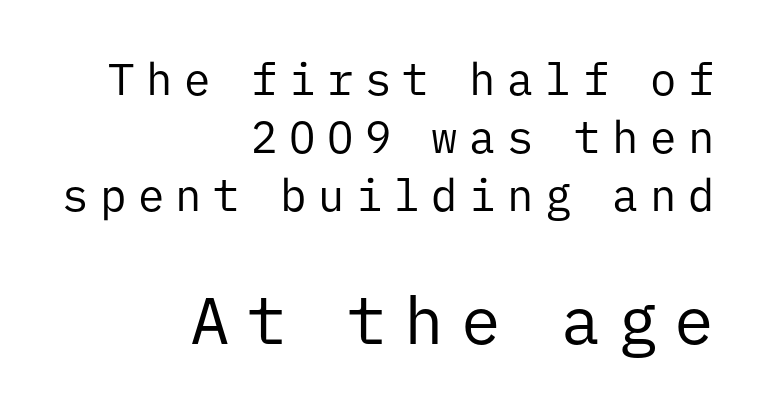
The image shows 66 px regular-weight sans-serif type, upright, monospaced; set right-aligned, normal line spacing (1.32x), unusually wide letter spacing (+0.26 em), not underlined; the second (bottom) block is 1.5x larger; low stroke contrast and a medium x-height.
